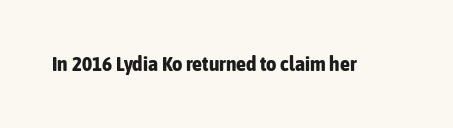
{"italic": "no", "bold": "yes", "underline": "no", "letter_spacing": "normal", "letter_spacing_em": 0.0, "glyph_px": 20}
